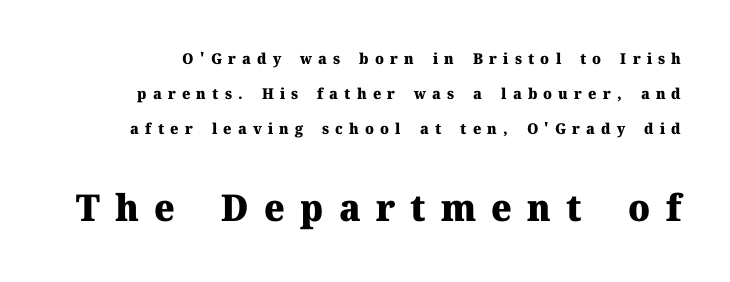
The image shows 37 px heavy serif type, upright; set loose line spacing (2.34x), unusually wide letter spacing (+0.41 em), not underlined; the second (bottom) block is 2.47x larger; medium stroke contrast and a medium x-height.
